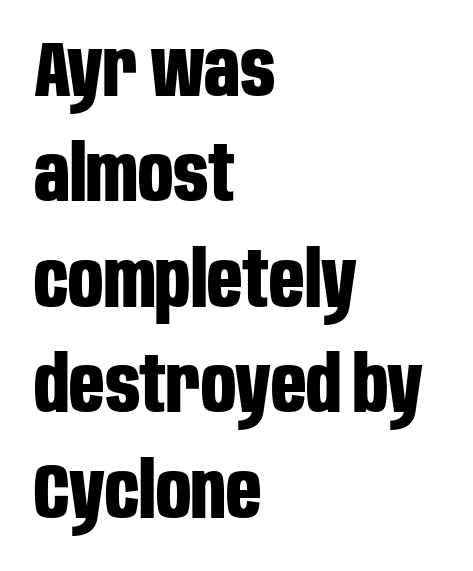
The image shows 77 px bold, condensed sans-serif type, upright; set left-aligned, normal line spacing (1.37x), normal letter spacing, not underlined; low stroke contrast and a large x-height.
